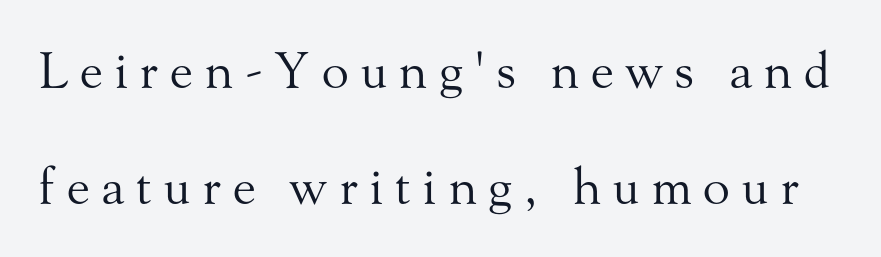
The rendering inserts visible extra space after every character. The letters advance in unequal steps, a hallmark of proportional type. The font family rendered here belongs to the serif group. The axis of the letterforms is exactly vertical.
